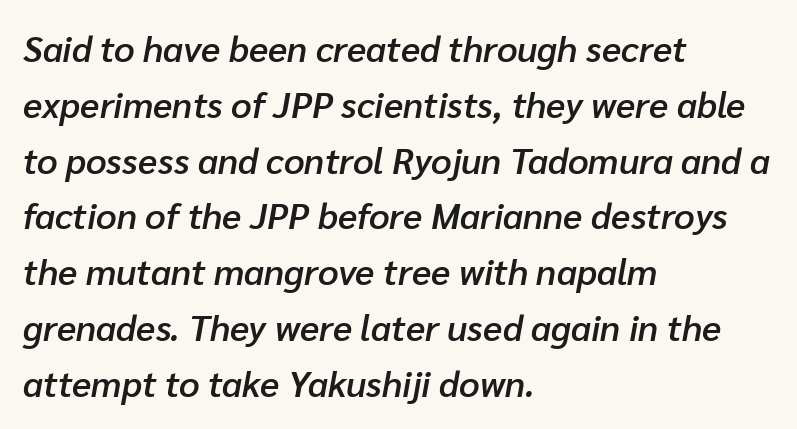
The image shows 36 px semibold type, italic (leaning right); set left-aligned, normal line spacing (1.55x), normal letter spacing, not underlined; low stroke contrast and a medium x-height.
